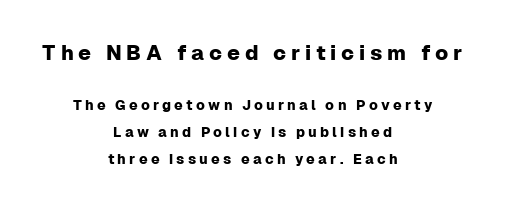
A student would notice the top passage is typeset larger than what follows. No italicization has been applied; the sample stays upright. Check the space under the baseline: it is left empty. The letters are spread apart with noticeably loose tracking.
